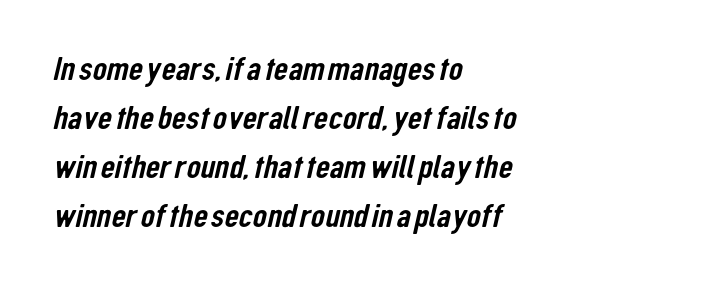
{"serif": "no", "width": "condensed", "stroke_contrast": "low", "x_height": "medium", "monospaced": "no", "underline": "no", "align": "left", "line_spacing": "normal", "line_spacing_ratio": 1.4, "letter_spacing": "normal", "letter_spacing_em": 0.0, "glyph_px": 35}
